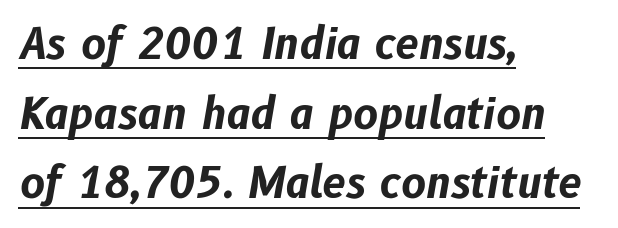
Q: Is the text bold? A: Yes.
Q: Is the text italic (slanted)? A: Yes, it leans right by about 10 degrees.
Q: Is the text underlined? A: Yes.
Q: How is the paragraph aligned? A: Left-aligned.
Q: Is the spacing between letters normal or unusually wide? A: Normal.
Q: Is the spacing between lines tight, normal or loose? A: Normal.
Q: Width (condensed, normal, or wide)? A: Normal.
Q: Stroke contrast? A: Low.
Q: x-height? A: Medium.
Q: Monospaced? A: No.
